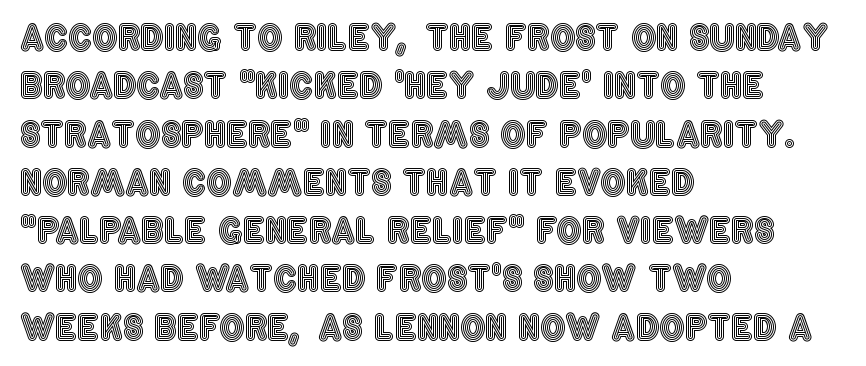
Q: Is the text italic (slanted)? A: No, it is upright.
Q: Is the text underlined? A: No.
Q: How is the paragraph aligned? A: Left-aligned.
Q: Is the spacing between letters normal or unusually wide? A: Normal.
Q: Is the spacing between lines tight, normal or loose? A: Normal.
Q: Width (condensed, normal, or wide)? A: Condensed.
Q: x-height? A: Large.
Q: Monospaced? A: No.
